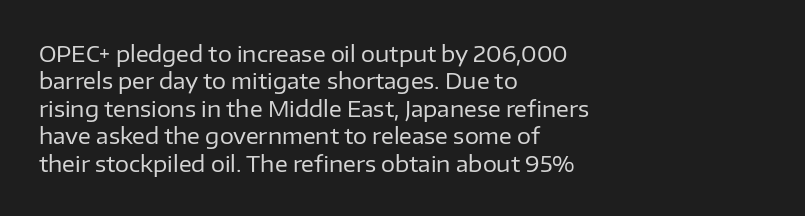
{"italic": "no", "bold": "no", "underline": "no", "align": "left", "line_spacing": "normal", "line_spacing_ratio": 1.25, "letter_spacing": "normal", "letter_spacing_em": 0.0, "glyph_px": 22}
